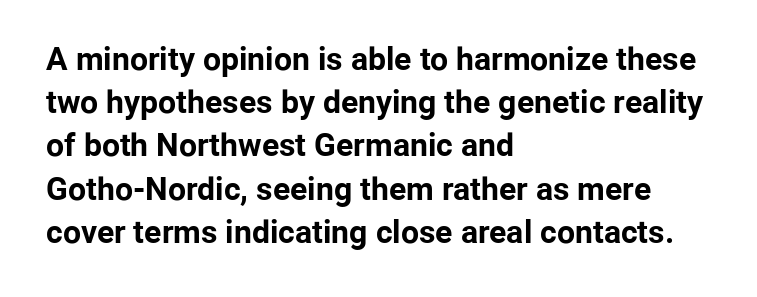
Letter spacing: default. One-word summary of the alignment: left. Heavy-handed strokes throughout: this text is bold. Decoration check: the copy has no underline. Characters remain perfectly vertical along every line. The passage shown stacks its lines at a standard gap.
